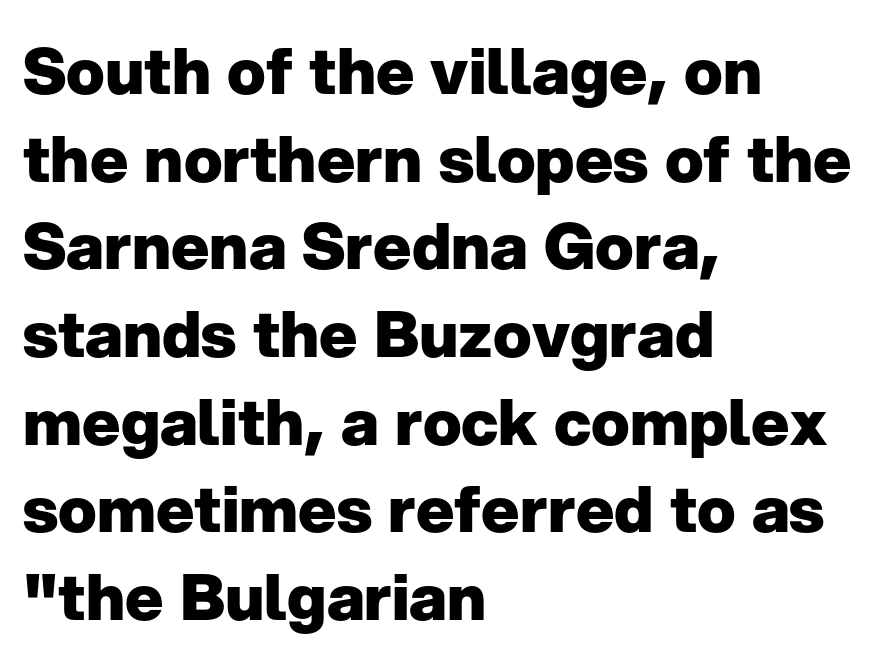
{"serif": "no", "italic": "no", "bold": "yes", "weight": "heavy", "width": "normal", "stroke_contrast": "low", "x_height": "medium", "monospaced": "no", "underline": "no", "align": "left", "line_spacing": "normal", "line_spacing_ratio": 1.37, "letter_spacing": "normal", "letter_spacing_em": 0.0, "glyph_px": 64}
